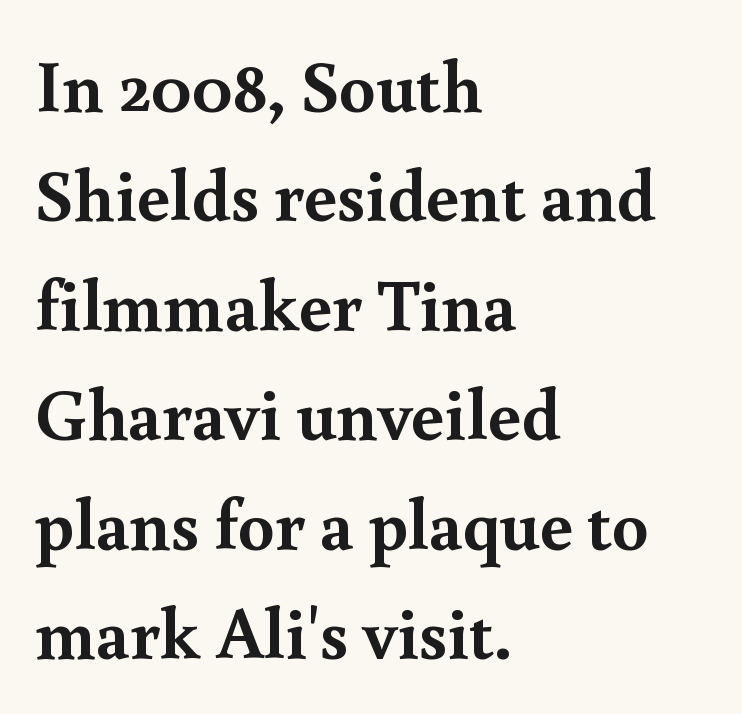
The image shows 73 px semibold serif type, upright; set left-aligned, normal line spacing (1.5x), normal letter spacing, not underlined; a small x-height.
